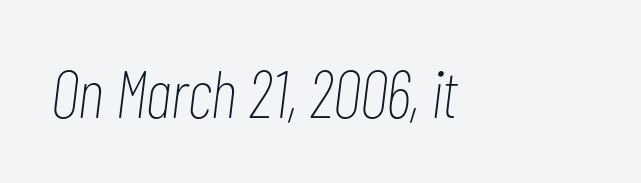
Letter spacing: default. These glyphs show unthickened strokes, regular width or finer. This sample has the flowing, uneven cadence of proportional lettering. The space directly below the letters is spotless.
